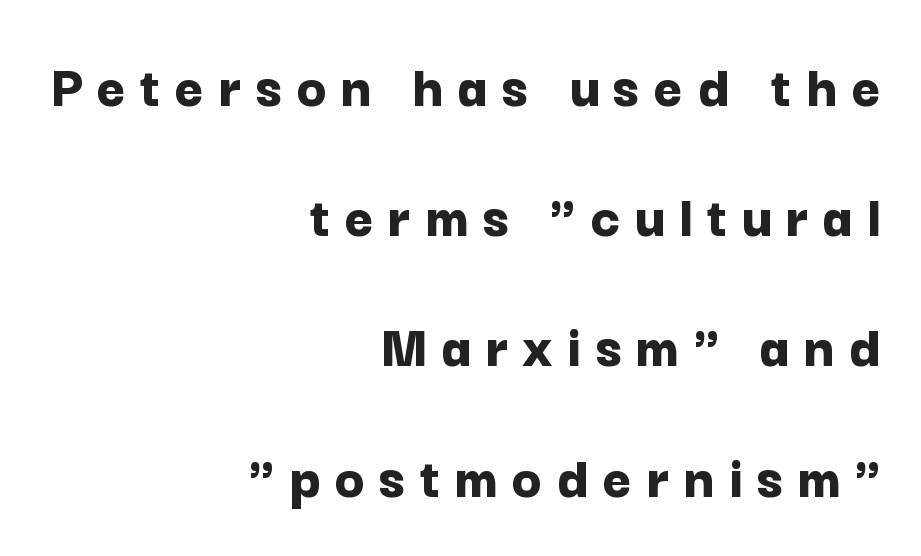
The passage shown is typed in a proportional face where columns would drift. Words float on clear page, feet unadorned. Reading down the block, your eye finds every line finishing at a fixed right position. The passage shown has open, widely tracked lettering throughout.
